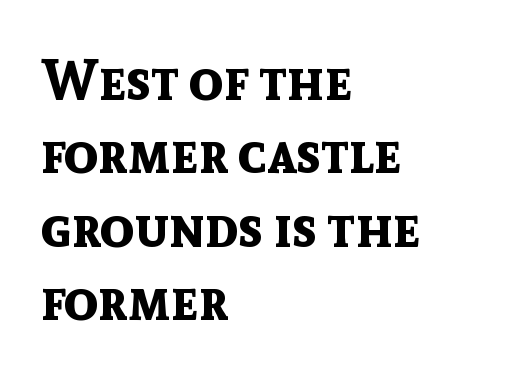
{"serif": "no", "italic": "no", "bold": "yes", "weight": "bold", "width": "normal", "x_height": "medium", "monospaced": "no", "underline": "no", "align": "left", "line_spacing": "normal", "line_spacing_ratio": 1.31, "letter_spacing": "normal", "letter_spacing_em": 0.0, "glyph_px": 56}
